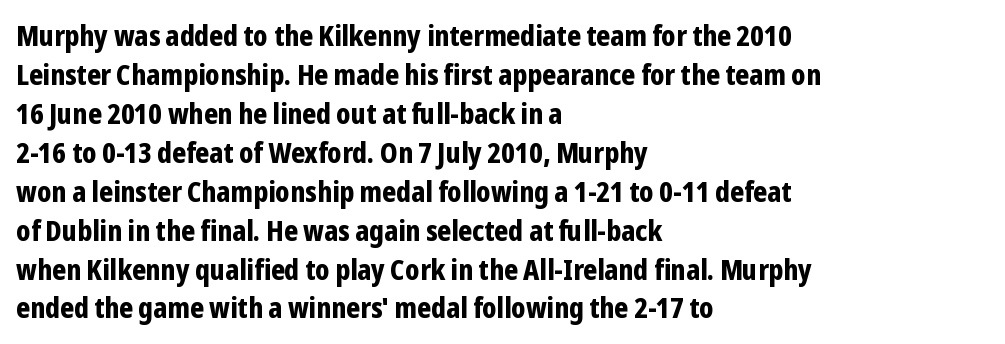
The image shows 28 px bold, condensed sans-serif type, upright; set left-aligned, normal line spacing (1.39x), normal letter spacing, not underlined; low stroke contrast and a medium x-height.
